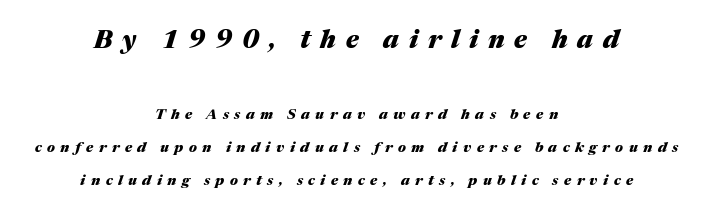
A typesetter would mark this as italic. Someone cranked the tracking dial way up on this one. The upper block of text is set noticeably larger than the block beneath it. Interline gaps are noticeably wide in this sample. Honestly, there is no underline to notice here at all.
